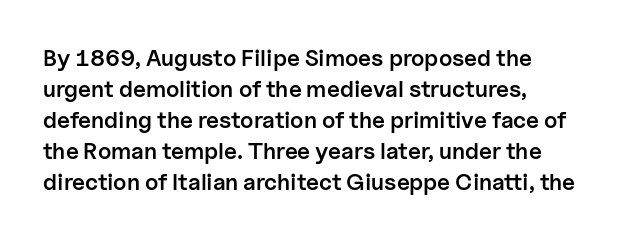
Q: Is the text bold? A: Semi-bold.
Q: Is the text italic (slanted)? A: No, it is upright.
Q: Is the text underlined? A: No.
Q: Is the spacing between letters normal or unusually wide? A: Normal.
Q: Is the spacing between lines tight, normal or loose? A: Normal.
